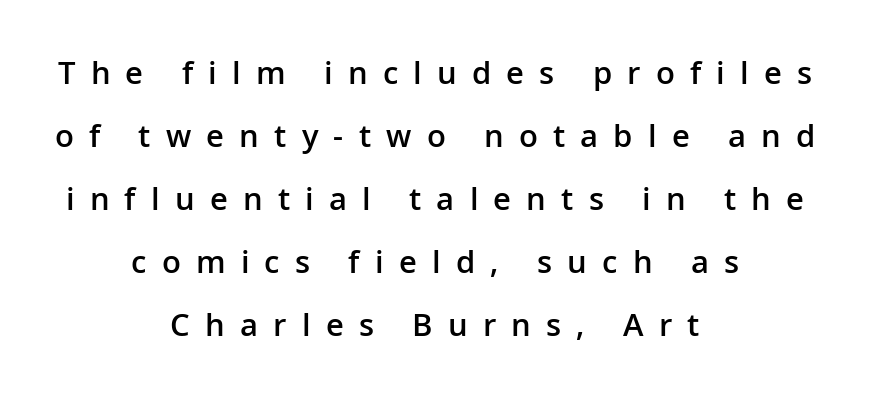
The type is letterspaced generously, with wide tracking. This rendering employs a face without finishing strokes, i.e., a sans-serif. The glyphs are unaccompanied by any horizontal stroke below them. A centered setting, common on invitations and titles, is used for this passage. Ordinary non-slanted type is in use.
